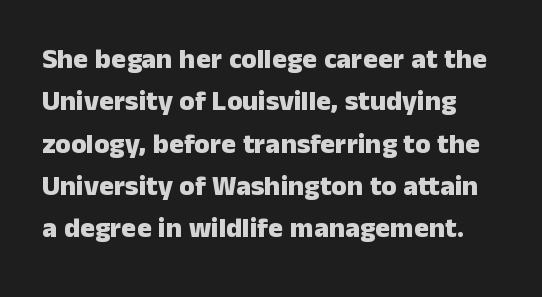
Q: Is the text bold? A: Yes.
Q: Is the text italic (slanted)? A: No, it is upright.
Q: Is the typeface a serif or a sans-serif typeface? A: Sans-serif.
Q: Is the text underlined? A: No.
Q: Is the spacing between letters normal or unusually wide? A: Normal.
Q: Is the spacing between lines tight, normal or loose? A: Normal.
Q: Width (condensed, normal, or wide)? A: Normal.
Q: Stroke contrast? A: Low.
Q: x-height? A: Medium.
Q: Monospaced? A: No.
